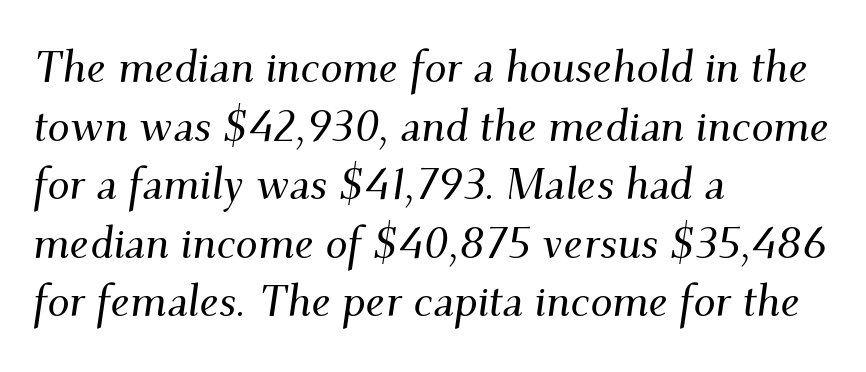
The image shows 44 px serif type, italic (leaning right); set left-aligned, normal line spacing (1.33x), normal letter spacing, not underlined; medium stroke contrast and a small x-height.
